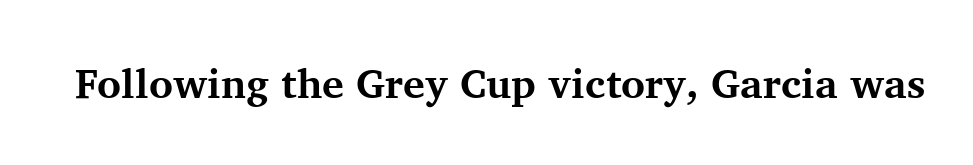
Q: Is the text bold? A: Yes.
Q: Is the text italic (slanted)? A: No, it is upright.
Q: Is the typeface a serif or a sans-serif typeface? A: Serif.
Q: Is the text underlined? A: No.
Q: Is the spacing between letters normal or unusually wide? A: Normal.
Q: Width (condensed, normal, or wide)? A: Normal.
Q: Stroke contrast? A: Medium.
Q: x-height? A: Medium.
Q: Monospaced? A: No.
